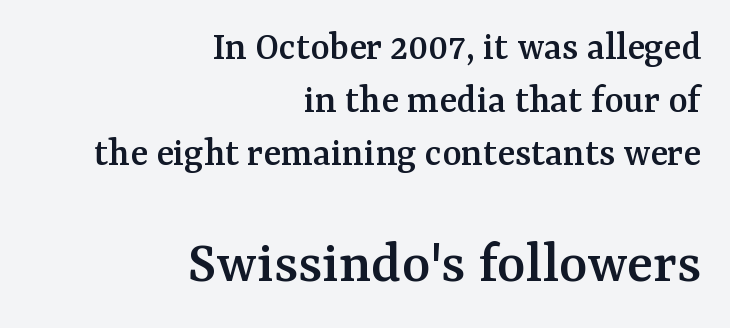
{"serif": "yes", "italic": "no", "width": "normal", "stroke_contrast": "medium", "x_height": "medium", "monospaced": "no", "underline": "no", "align": "right", "line_spacing": "normal", "line_spacing_ratio": 1.29, "letter_spacing": "normal", "letter_spacing_em": 0.0, "larger_block": "second", "size_ratio": 1.49, "glyph_px": 61}
